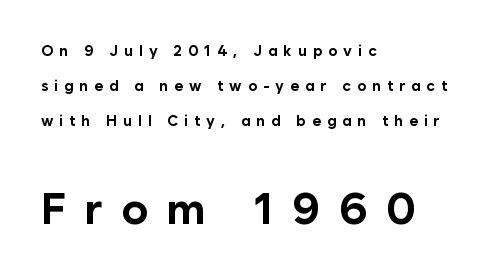
{"serif": "no", "italic": "no", "bold": "yes", "weight": "bold", "width": "normal", "stroke_contrast": "low", "x_height": "medium", "monospaced": "no", "underline": "no", "align": "left", "line_spacing": "loose", "line_spacing_ratio": 2.32, "letter_spacing": "wide", "letter_spacing_em": 0.4, "larger_block": "second", "size_ratio": 3.0, "glyph_px": 45}
